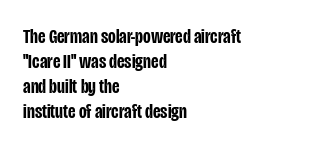
{"italic": "no", "bold": "semi", "underline": "no", "align": "left", "line_spacing_ratio": 1.19, "letter_spacing": "normal", "letter_spacing_em": 0.0, "glyph_px": 21}
